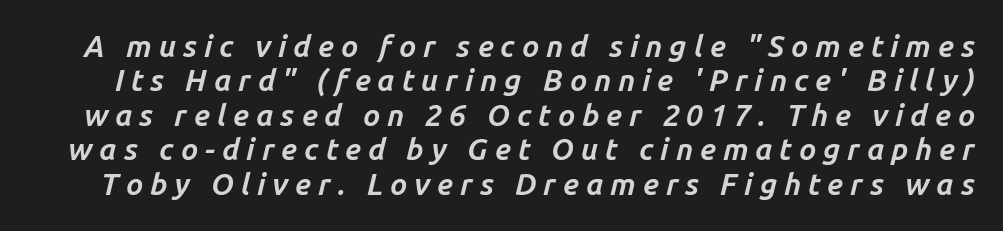
The image shows 30 px bold type, italic (leaning right); set tight line spacing (1.15x), unusually wide letter spacing (+0.23 em), not underlined; low stroke contrast and a medium x-height.
